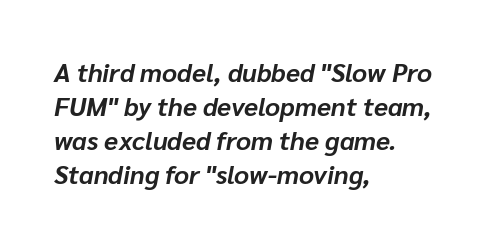
Posture: slanted. Layout note: lines flush left. Look at the stroke-to-counter ratio: heavy, a bold. Letter spacing: default. Regarding leading, the lines here are spaced in the standard way.
